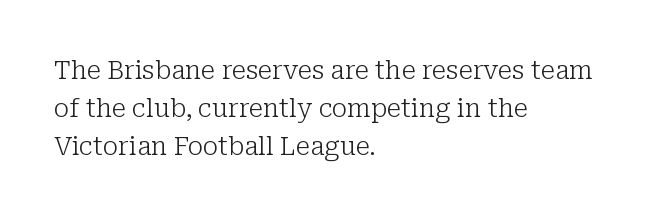
{"italic": "no", "bold": "no", "underline": "no", "align": "left", "line_spacing": "normal", "line_spacing_ratio": 1.46, "letter_spacing": "normal", "letter_spacing_em": 0.0, "glyph_px": 26}
